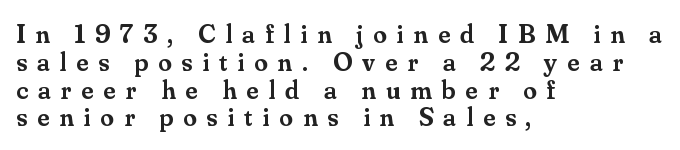
Vertical spacing — tight. The tracking reads as deliberately expanded to a designer's eye. Is the type bold? Partly — it's a semibold, heavier than regular but not fully bold. The gap between lines stays unmarked.
